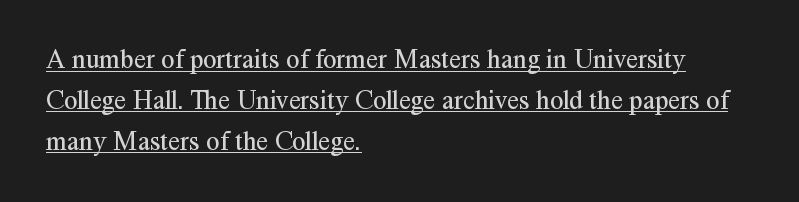
Q: Is the text bold? A: No.
Q: Is the text italic (slanted)? A: No, it is upright.
Q: Is the text underlined? A: Yes.
Q: How is the paragraph aligned? A: Left-aligned.
Q: Is the spacing between letters normal or unusually wide? A: Normal.
Q: Is the spacing between lines tight, normal or loose? A: Normal.
